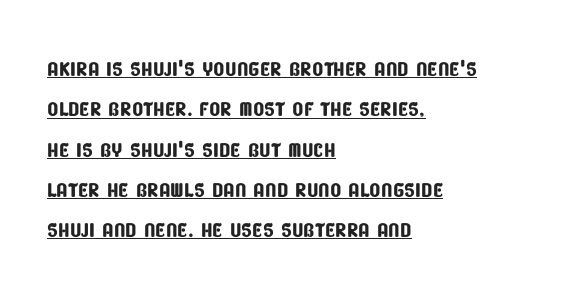
Q: Is the typeface a serif or a sans-serif typeface? A: Sans-serif.
Q: Is the text underlined? A: Yes.
Q: How is the paragraph aligned? A: Left-aligned.
Q: Is the spacing between letters normal or unusually wide? A: Normal.
Q: Is the spacing between lines tight, normal or loose? A: Normal.
Q: Width (condensed, normal, or wide)? A: Condensed.
Q: Stroke contrast? A: Low.
Q: x-height? A: Large.
Q: Monospaced? A: No.
